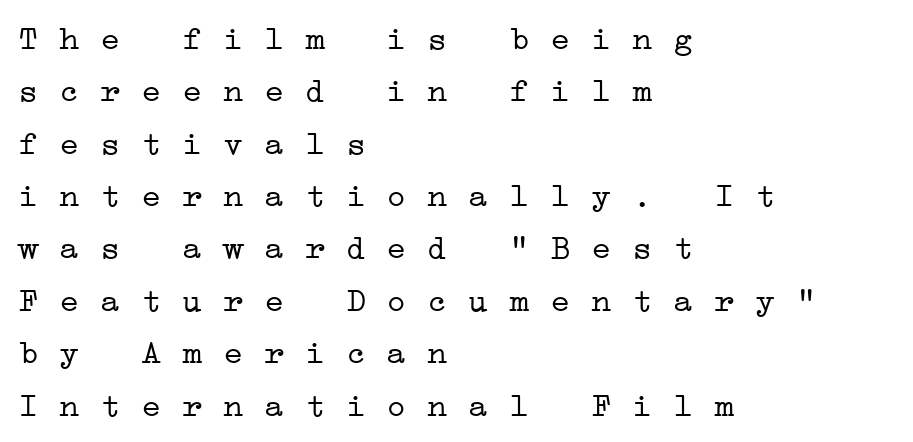
Q: Is the text bold? A: No.
Q: Is the typeface a serif or a sans-serif typeface? A: Serif.
Q: Is the text underlined? A: No.
Q: How is the paragraph aligned? A: Left-aligned.
Q: Is the spacing between letters normal or unusually wide? A: Normal.
Q: Is the spacing between lines tight, normal or loose? A: Normal.
Q: Width (condensed, normal, or wide)? A: Wide.
Q: Stroke contrast? A: Low.
Q: x-height? A: Medium.
Q: Monospaced? A: Yes.
